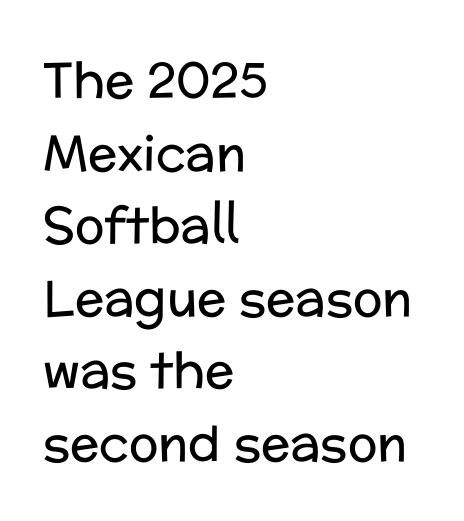
The image shows 49 px regular-weight sans-serif type, upright; set left-aligned, normal line spacing (1.48x), normal letter spacing, not underlined; low stroke contrast and a medium x-height.
